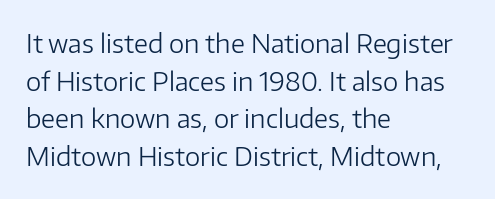
Q: Is the text bold? A: No.
Q: Is the text italic (slanted)? A: No, it is upright.
Q: Is the text underlined? A: No.
Q: How is the paragraph aligned? A: Left-aligned.
Q: Is the spacing between letters normal or unusually wide? A: Normal.
Q: Is the spacing between lines tight, normal or loose? A: Normal.
